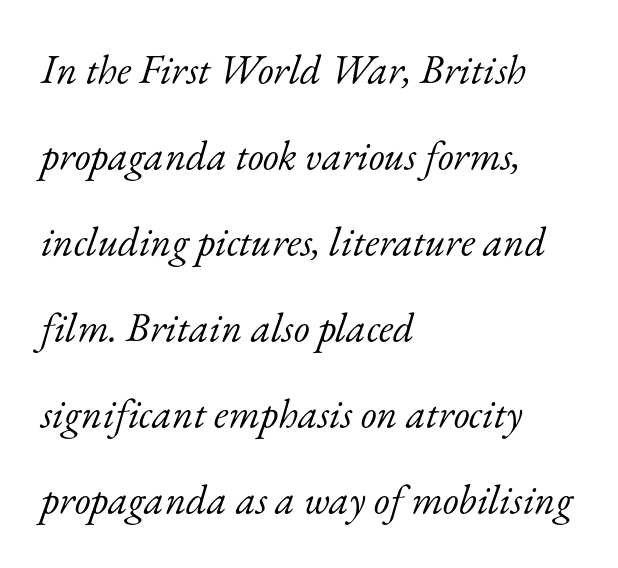
Q: Is the text bold? A: No.
Q: Is the text italic (slanted)? A: Yes, it leans right by about 17 degrees.
Q: Is the typeface a serif or a sans-serif typeface? A: Serif.
Q: Is the text underlined? A: No.
Q: How is the paragraph aligned? A: Left-aligned.
Q: Is the spacing between letters normal or unusually wide? A: Normal.
Q: Is the spacing between lines tight, normal or loose? A: Loose.
Q: Width (condensed, normal, or wide)? A: Normal.
Q: Stroke contrast? A: Low.
Q: x-height? A: Small.
Q: Monospaced? A: No.
